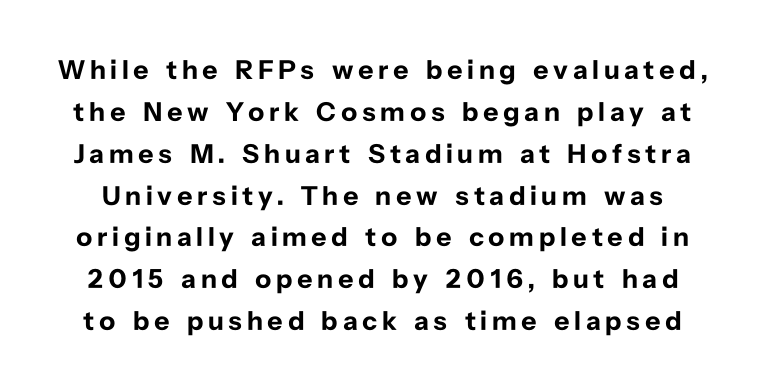
{"italic": "no", "bold": "yes", "underline": "no", "line_spacing": "normal", "line_spacing_ratio": 1.55, "glyph_px": 27}
